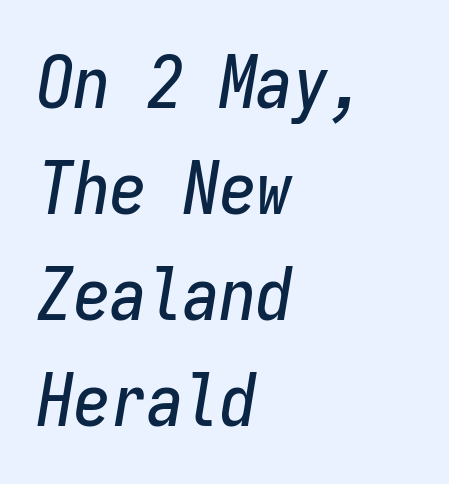
Q: Is the text italic (slanted)? A: Yes, it leans right by about 9 degrees.
Q: Is the text underlined? A: No.
Q: How is the paragraph aligned? A: Left-aligned.
Q: Is the spacing between letters normal or unusually wide? A: Normal.
Q: Is the spacing between lines tight, normal or loose? A: Normal.
Q: Width (condensed, normal, or wide)? A: Condensed.
Q: Stroke contrast? A: Low.
Q: x-height? A: Medium.
Q: Monospaced? A: Yes.
